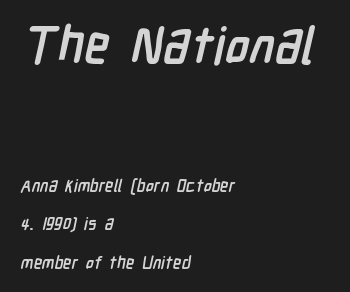
{"serif": "no", "bold": "yes", "weight": "semibold", "width": "condensed", "stroke_contrast": "low", "x_height": "medium", "monospaced": "no", "underline": "no", "align": "left", "line_spacing": "loose", "line_spacing_ratio": 2.27, "letter_spacing": "normal", "letter_spacing_em": 0.0, "larger_block": "first", "size_ratio": 3.0, "glyph_px": 51}
